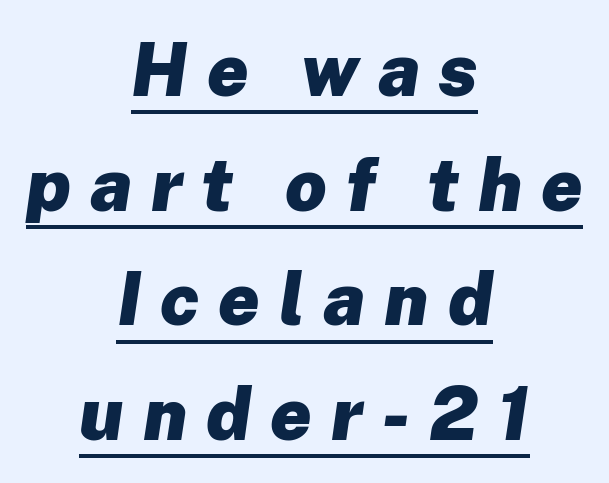
{"italic": "yes", "lean": "right", "slant_degrees": 8, "bold": "yes", "weight": "heavy", "width": "normal", "stroke_contrast": "low", "x_height": "medium", "monospaced": "no", "underline": "yes", "align": "center", "line_spacing": "normal", "line_spacing_ratio": 1.57, "letter_spacing": "wide", "letter_spacing_em": 0.26, "glyph_px": 73}
